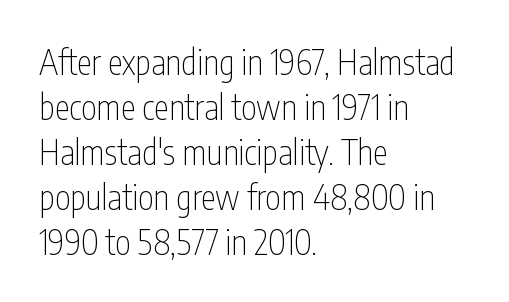
The image shows 34 px thin, condensed sans-serif type, upright; set left-aligned, normal line spacing (1.32x), normal letter spacing, not underlined; low stroke contrast and a medium x-height.
